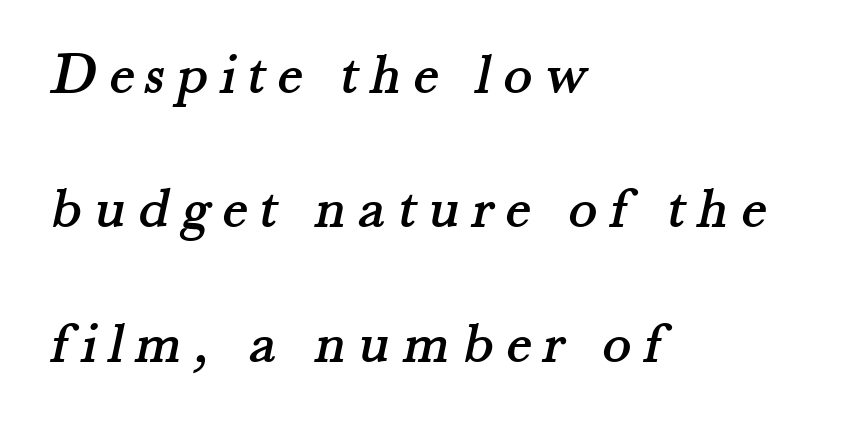
The image shows 60 px serif type; set left-aligned, loose line spacing (2.24x), unusually wide letter spacing (+0.2 em), not underlined; medium stroke contrast and a small x-height.
